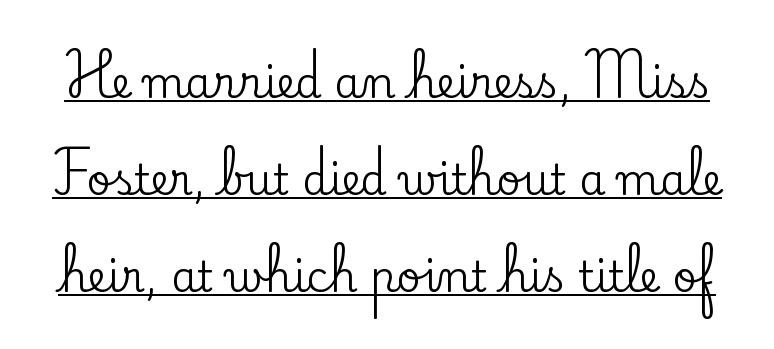
Q: Is the text italic (slanted)? A: No, it is upright.
Q: Is the typeface a serif or a sans-serif typeface? A: Serif.
Q: Is the text underlined? A: Yes.
Q: Is the spacing between letters normal or unusually wide? A: Normal.
Q: Is the spacing between lines tight, normal or loose? A: Loose.
Q: Width (condensed, normal, or wide)? A: Normal.
Q: Stroke contrast? A: Low.
Q: x-height? A: Small.
Q: Monospaced? A: No.
